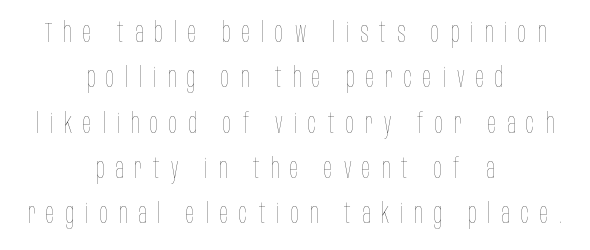
The image shows 28 px thin, condensed type, upright; set centered, normal line spacing (1.62x), unusually wide letter spacing (+0.39 em), not underlined; low stroke contrast and a large x-height.
